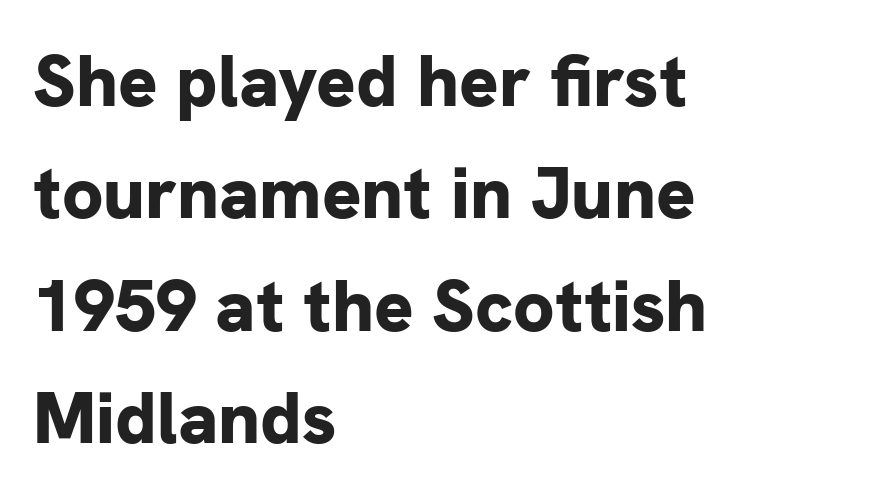
This rendering features lettering with no underline. The vertical gap from one line to the next is medium. The font family rendered here belongs to the sans-serif group. Every character sits straight up, as roman type does. Each letter keeps its own natural width here, so spacing adapts to shape.
